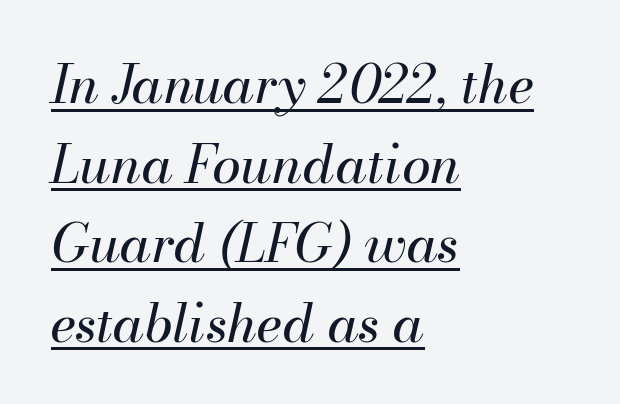
Q: Is the text bold? A: No.
Q: Is the text italic (slanted)? A: Yes, it leans right by about 13 degrees.
Q: Is the text underlined? A: Yes.
Q: How is the paragraph aligned? A: Left-aligned.
Q: Is the spacing between letters normal or unusually wide? A: Normal.
Q: Is the spacing between lines tight, normal or loose? A: Normal.
Q: Width (condensed, normal, or wide)? A: Normal.
Q: Stroke contrast? A: Medium.
Q: x-height? A: Small.
Q: Monospaced? A: No.
